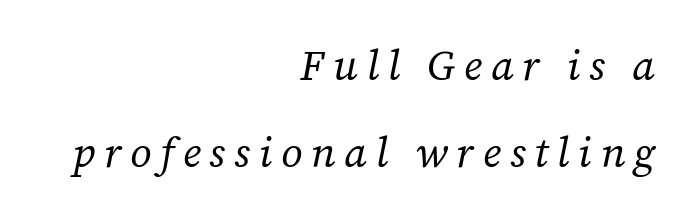
Q: Is the text bold? A: No.
Q: Is the text italic (slanted)? A: Yes, it leans right by about 12 degrees.
Q: Is the typeface a serif or a sans-serif typeface? A: Serif.
Q: Is the text underlined? A: No.
Q: How is the paragraph aligned? A: Right-aligned.
Q: Is the spacing between letters normal or unusually wide? A: Unusually wide.
Q: Is the spacing between lines tight, normal or loose? A: Loose.
Q: Width (condensed, normal, or wide)? A: Normal.
Q: Stroke contrast? A: Low.
Q: x-height? A: Medium.
Q: Monospaced? A: No.
